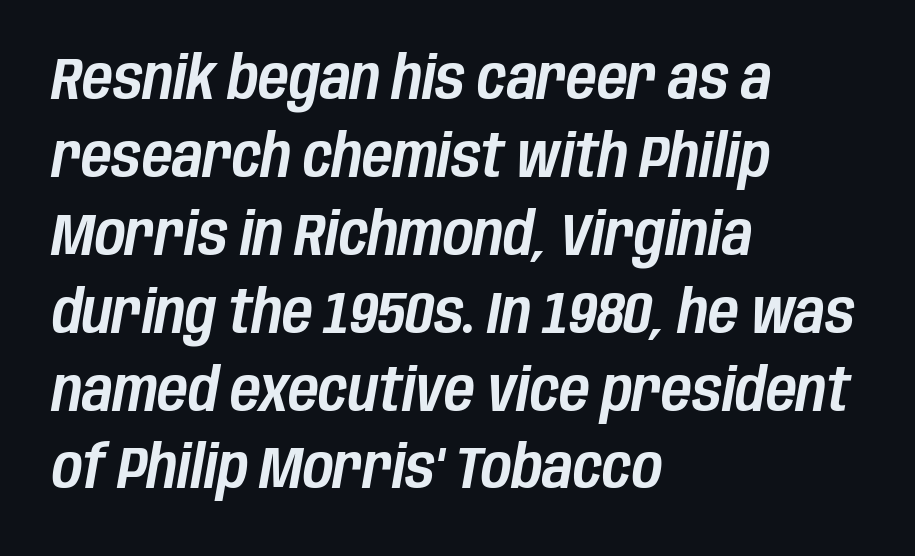
{"italic": "yes", "lean": "right", "slant_degrees": 10, "width": "condensed", "stroke_contrast": "low", "x_height": "large", "monospaced": "no", "underline": "no", "align": "left", "line_spacing": "normal", "line_spacing_ratio": 1.32, "letter_spacing": "normal", "letter_spacing_em": 0.0, "glyph_px": 59}
